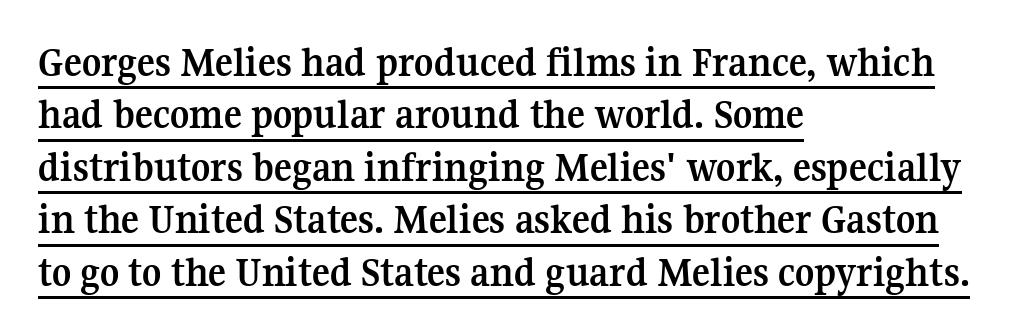
The image shows 42 px semibold serif type, upright; set left-aligned, normal line spacing (1.25x), normal letter spacing, underlined; medium stroke contrast and a medium x-height.
